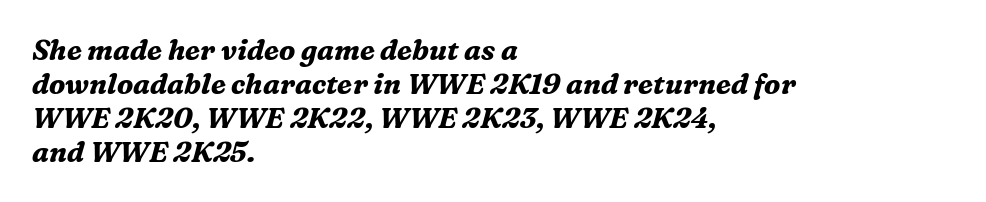
In CSS terms this would be text-align: left. Letterform terminals end in serifs throughout the passage. Quick note: italic. Each glyph is drawn with heavy, bold strokes.
